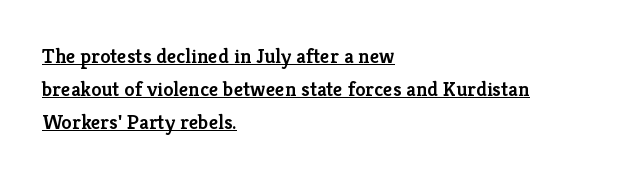
Underline: present. The rag falls on the right side of this text block. A fair bit of extra ink — the face is semibold, not bold. Interline gaps are of average width in this sample.
